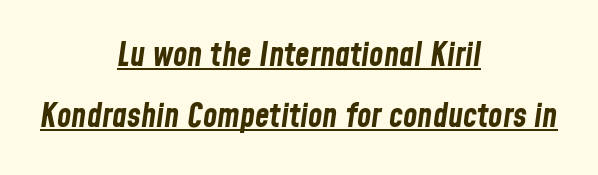
The image shows 33 px bold, condensed type, italic (leaning right); set centered, line spacing 1.86x, normal letter spacing, underlined; low stroke contrast and a medium x-height.
